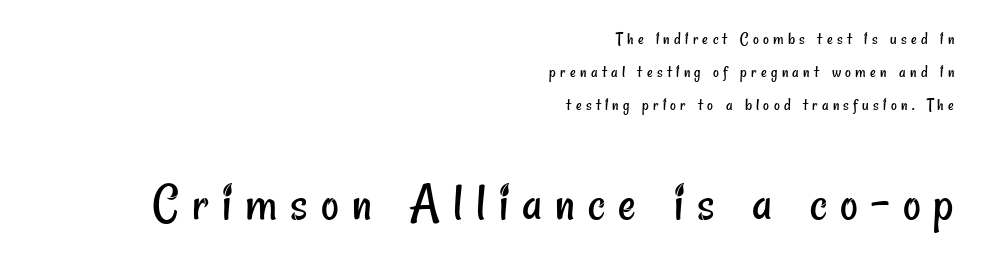
Q: Is the text bold? A: No.
Q: Is the typeface a serif or a sans-serif typeface? A: Sans-serif.
Q: Is the text underlined? A: No.
Q: How is the paragraph aligned? A: Right-aligned.
Q: Is the spacing between letters normal or unusually wide? A: Unusually wide.
Q: Which block of text is set in a larger size, the first (top) or the second (bottom)? A: The second (bottom) one.
Q: Width (condensed, normal, or wide)? A: Condensed.
Q: Stroke contrast? A: Low.
Q: x-height? A: Small.
Q: Monospaced? A: No.
